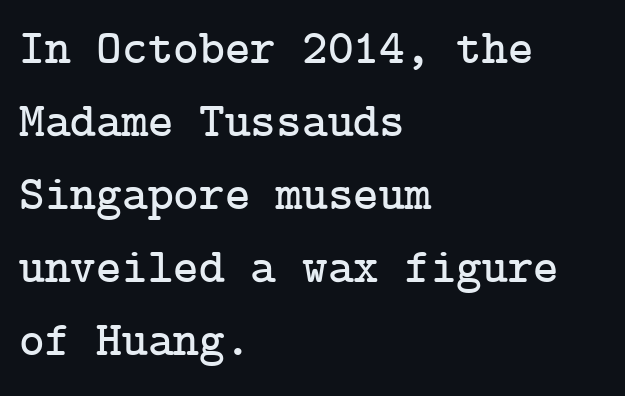
The image shows 49 px serif type, upright; set left-aligned, normal line spacing (1.49x), normal letter spacing, not underlined; low stroke contrast and a medium x-height.
